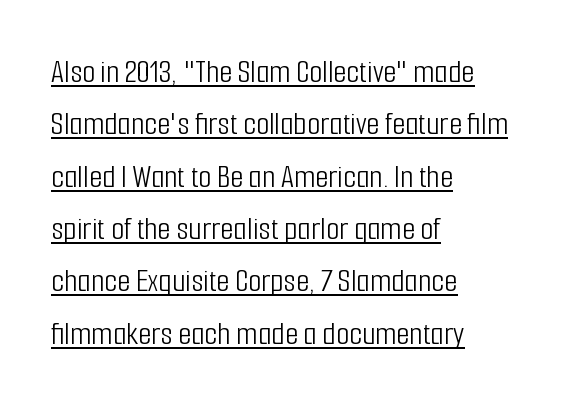
The image shows 34 px light, condensed sans-serif type, upright; set left-aligned, normal line spacing (1.54x), normal letter spacing, underlined; low stroke contrast and a medium x-height.
